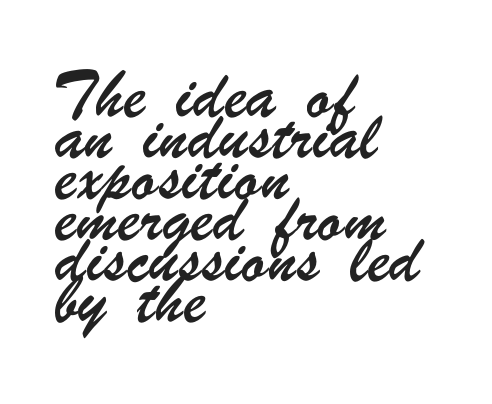
Whoever set this chose a conventional vertical rhythm. No extra tracking has been applied to these lines. Varying glyph widths throughout — classic text-font behaviour. A classic flush-left, rag-right setting is used for this passage.
